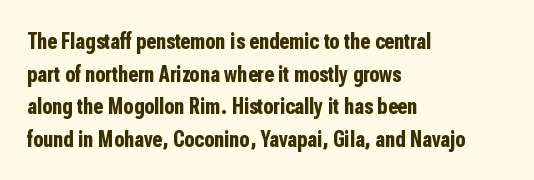
{"italic": "no", "bold": "yes", "underline": "no", "align": "left", "line_spacing": "normal", "line_spacing_ratio": 1.42, "letter_spacing": "normal", "letter_spacing_em": 0.0, "glyph_px": 23}
